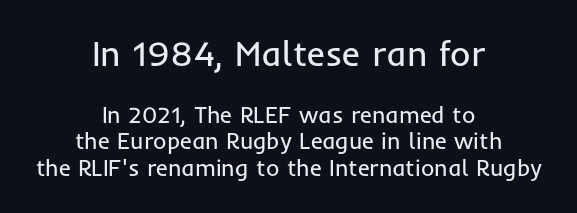
Q: Is the text bold? A: No.
Q: Is the text italic (slanted)? A: No, it is upright.
Q: Is the typeface a serif or a sans-serif typeface? A: Sans-serif.
Q: Is the text underlined? A: No.
Q: How is the paragraph aligned? A: Centered.
Q: Is the spacing between letters normal or unusually wide? A: Normal.
Q: Which block of text is set in a larger size, the first (top) or the second (bottom)? A: The first (top) one.
Q: Width (condensed, normal, or wide)? A: Normal.
Q: Stroke contrast? A: Low.
Q: x-height? A: Medium.
Q: Monospaced? A: No.
